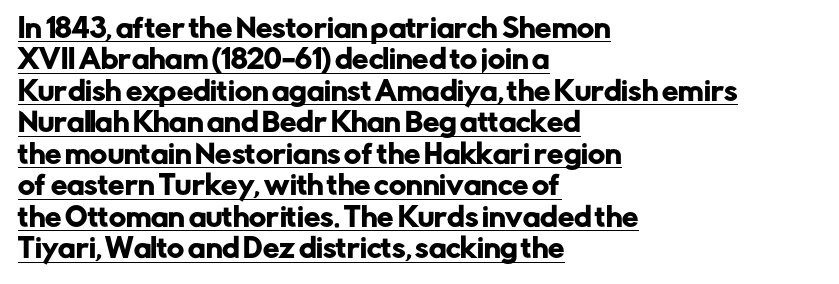
{"italic": "no", "underline": "yes", "align": "left", "line_spacing_ratio": 1.21, "letter_spacing": "normal", "letter_spacing_em": 0.0, "glyph_px": 26}
